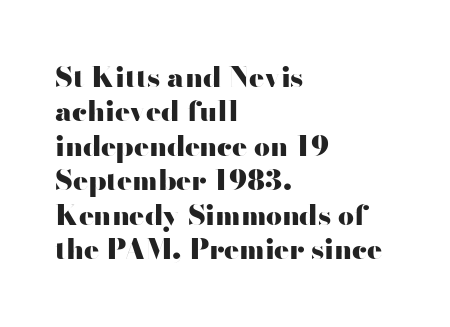
Is the block centered? No — it sits flush against the left margin. Descenders are the only things crossing below the line. These lines keep a tight, regular rhythm from letter to letter. Typographic density is high because the face is bold. Is this a fixed-width face? No — the glyphs have proportional, varying widths.
